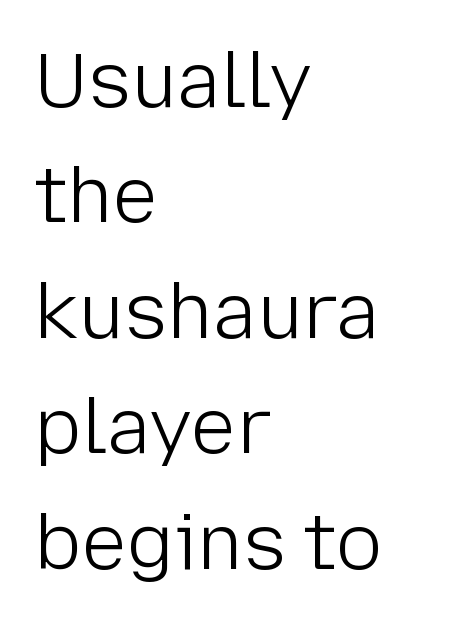
The image shows 77 px light sans-serif type, upright; set left-aligned, normal line spacing (1.5x), normal letter spacing, not underlined; low stroke contrast and a medium x-height.
